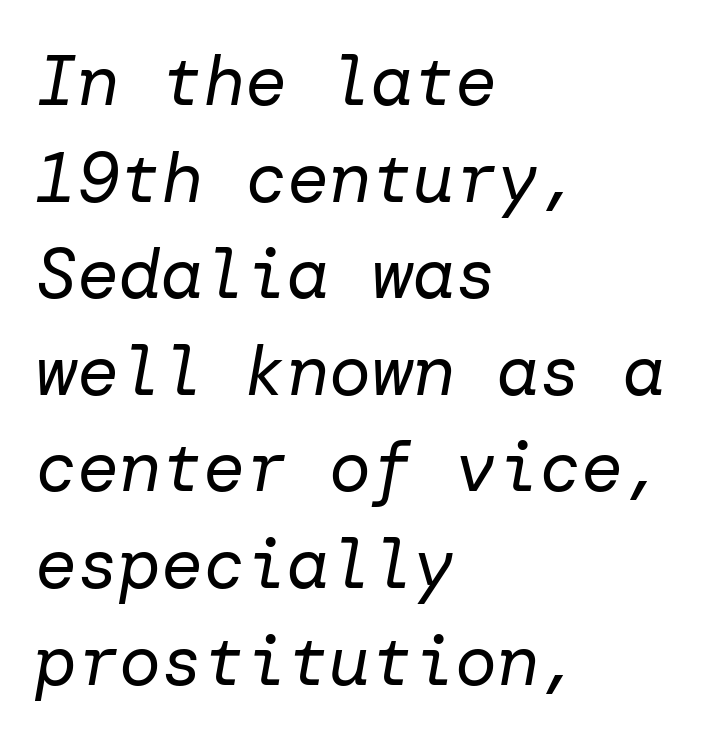
The image shows 70 px regular-weight type, italic (leaning right); set left-aligned, normal line spacing (1.38x), normal letter spacing, not underlined; low stroke contrast and a medium x-height.
